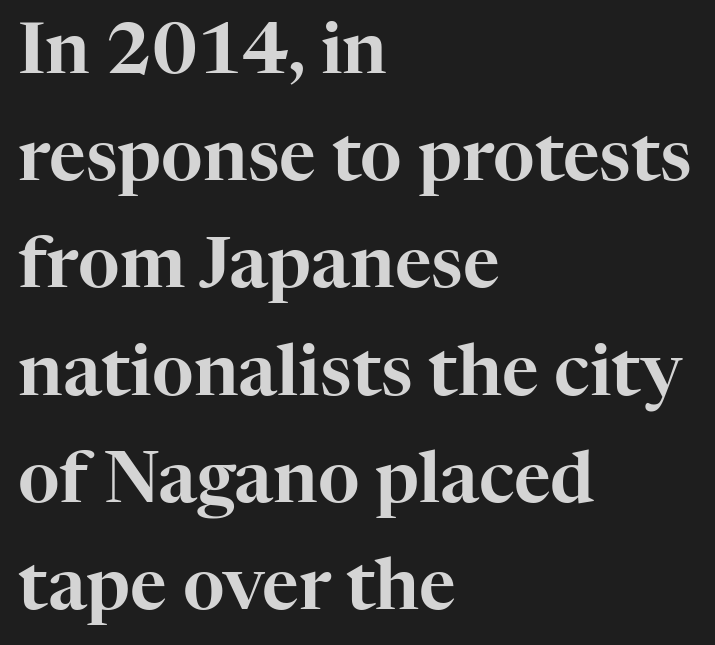
The image shows 71 px serif type, upright; set left-aligned, normal line spacing (1.51x), normal letter spacing, not underlined; high stroke contrast and a medium x-height.
